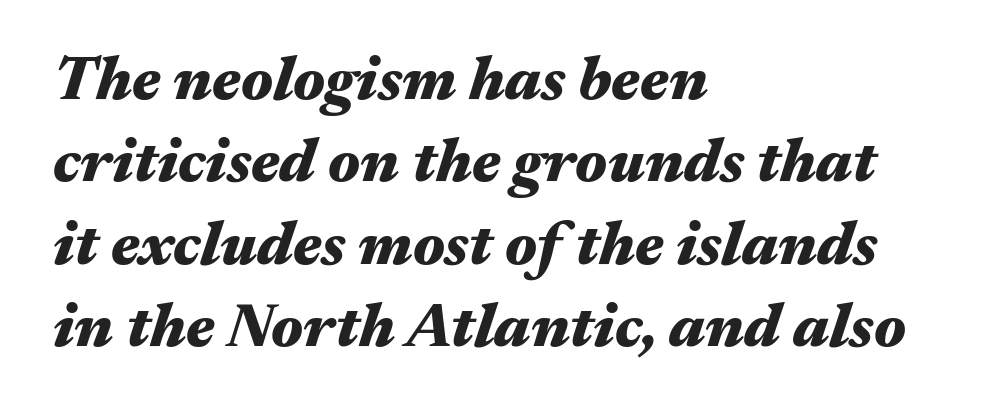
Honestly, the letter spacing is just normal — you wouldn't notice it. You could not count columns in this text — the font is proportionally spaced. The font is running at its bold setting. Descender tails drop into unmarked territory. The rendering applies a slant to the glyphs. The paragraph has a hard left edge and a soft right edge.
